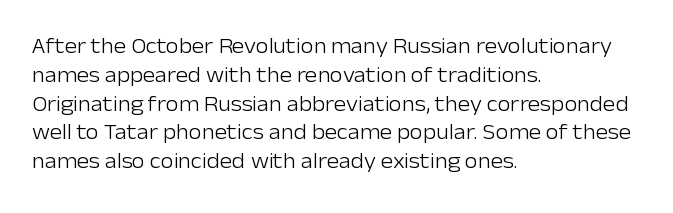
The image shows 21 px text type, upright; set left-aligned, normal line spacing (1.37x), normal letter spacing, not underlined.
